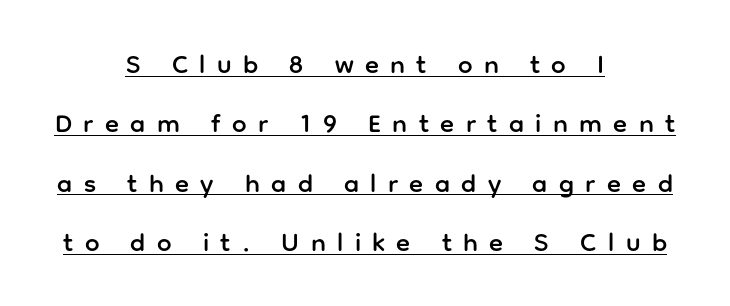
The image shows 26 px text type, upright; set centered, loose line spacing (2.28x), unusually wide letter spacing (+0.44 em), underlined.
